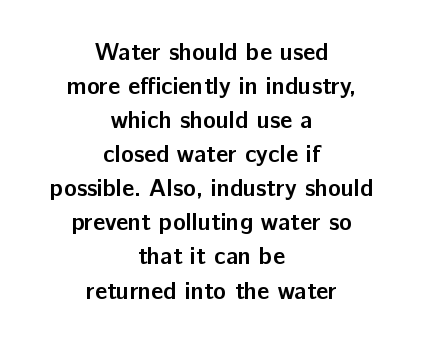
The image shows 24 px bold type, upright; set centered, normal line spacing (1.42x), normal letter spacing, not underlined.
